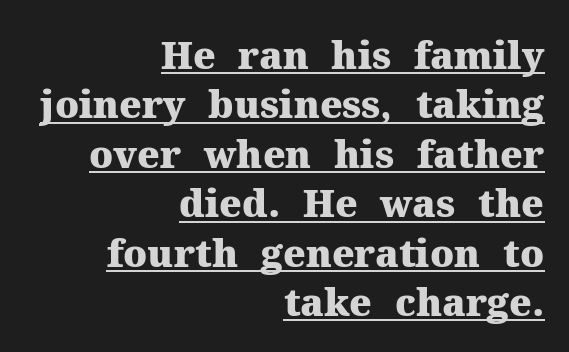
Does extra space separate the letters? No, they use regular spacing. The specimen includes a rule beneath the text block's lines. I'd call this a serif setting — the letters wear small feet. The rag falls on the left side of this text block.
